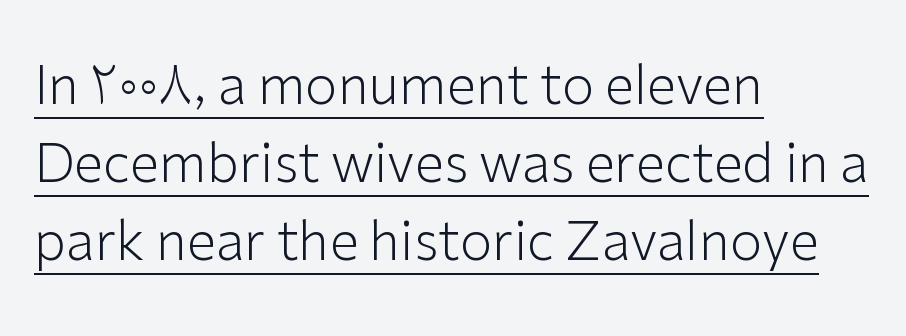
{"serif": "no", "italic": "no", "bold": "no", "weight": "light", "width": "normal", "stroke_contrast": "low", "x_height": "medium", "monospaced": "no", "underline": "yes", "align": "left", "line_spacing": "normal", "line_spacing_ratio": 1.47, "letter_spacing": "normal", "letter_spacing_em": 0.0, "glyph_px": 53}
